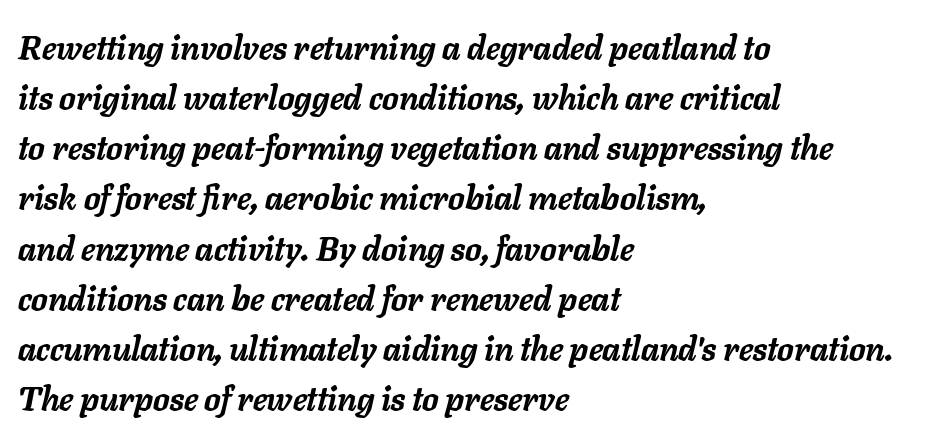
{"italic": "yes", "lean": "right", "slant_degrees": 11, "bold": "yes", "weight": "semibold", "width": "normal", "stroke_contrast": "low", "x_height": "medium", "monospaced": "no", "underline": "no", "align": "left", "line_spacing": "normal", "line_spacing_ratio": 1.52, "letter_spacing": "normal", "letter_spacing_em": 0.0, "glyph_px": 33}
